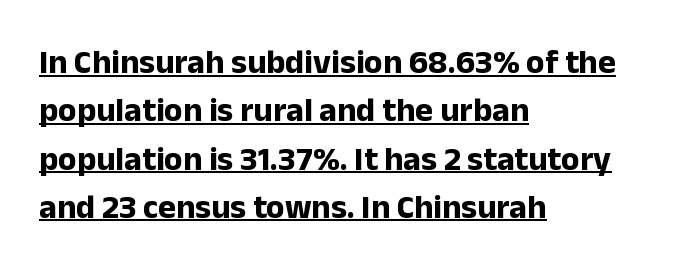
{"serif": "no", "italic": "no", "bold": "yes", "weight": "bold", "width": "normal", "stroke_contrast": "low", "x_height": "medium", "monospaced": "no", "underline": "yes", "align": "left", "line_spacing": "normal", "line_spacing_ratio": 1.42, "letter_spacing": "normal", "letter_spacing_em": 0.0, "glyph_px": 34}
